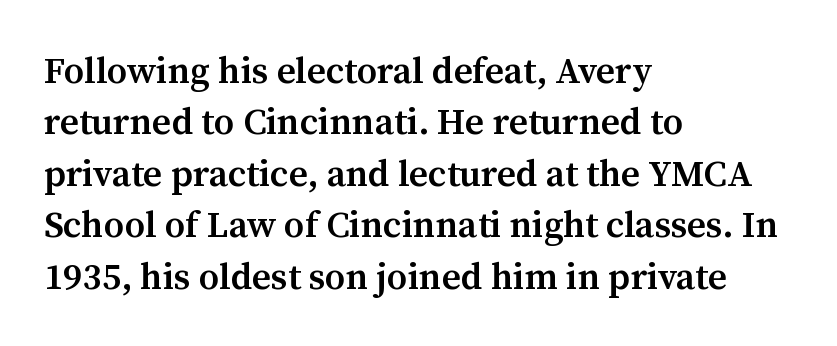
Q: Is the text bold? A: Semi-bold.
Q: Is the text italic (slanted)? A: No, it is upright.
Q: Is the typeface a serif or a sans-serif typeface? A: Serif.
Q: Is the text underlined? A: No.
Q: How is the paragraph aligned? A: Left-aligned.
Q: Is the spacing between letters normal or unusually wide? A: Normal.
Q: Is the spacing between lines tight, normal or loose? A: Normal.
Q: Width (condensed, normal, or wide)? A: Normal.
Q: Stroke contrast? A: Medium.
Q: x-height? A: Medium.
Q: Monospaced? A: No.
